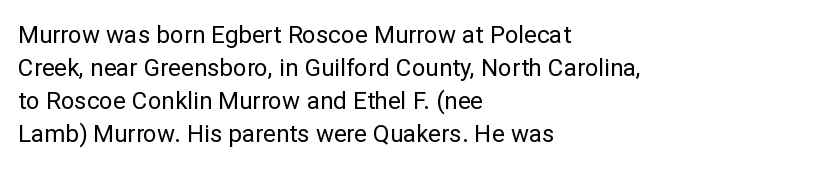
{"italic": "no", "bold": "no", "underline": "no", "align": "left", "line_spacing": "normal", "line_spacing_ratio": 1.38, "letter_spacing": "normal", "letter_spacing_em": 0.0, "glyph_px": 24}
